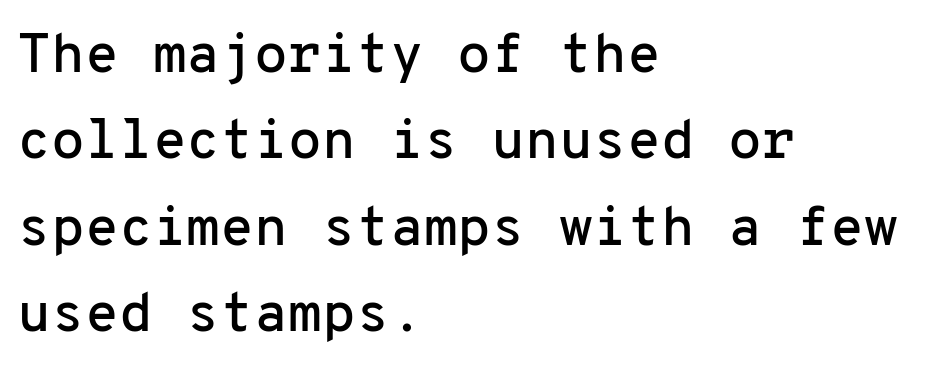
Q: Is the text italic (slanted)? A: No, it is upright.
Q: Is the typeface a serif or a sans-serif typeface? A: Sans-serif.
Q: Is the text underlined? A: No.
Q: How is the paragraph aligned? A: Left-aligned.
Q: Is the spacing between letters normal or unusually wide? A: Normal.
Q: Is the spacing between lines tight, normal or loose? A: Normal.
Q: Width (condensed, normal, or wide)? A: Normal.
Q: Stroke contrast? A: Low.
Q: x-height? A: Medium.
Q: Monospaced? A: Yes.
